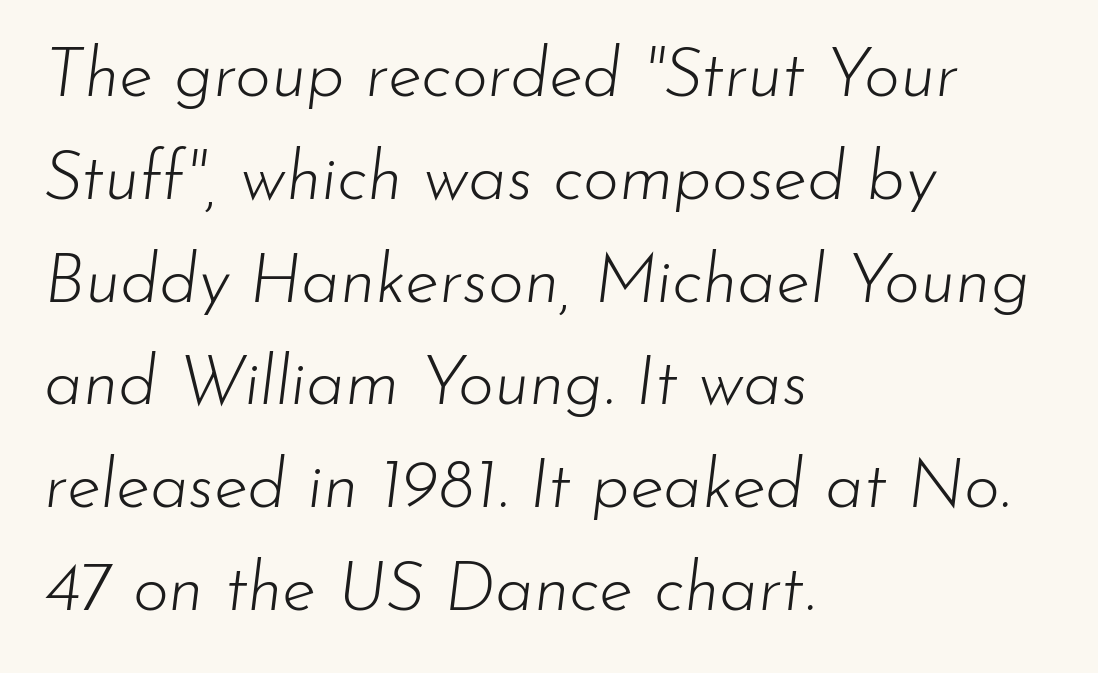
Heft: none added — not bold. In terms of leading, this rendering sits right in the middle. Each word holds together tightly as a unit, with standard inter-letter gaps. Type without underlining.
